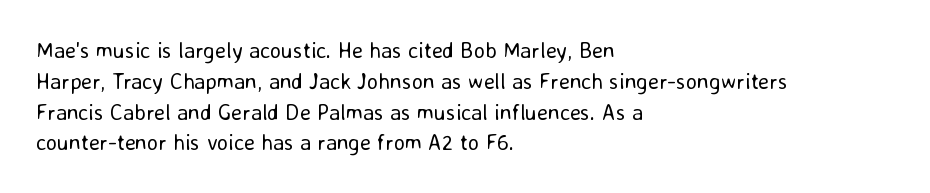
Summary of vertical rhythm: regular, with standard interline spacing. Short note: letters normally spaced. The font's upright variant was chosen for this text. Casual observation: everything's shoved over to the left.
